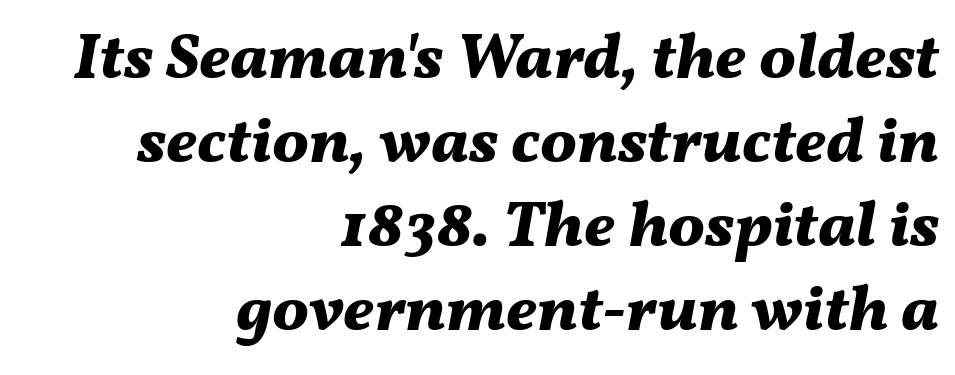
{"italic": "yes", "lean": "right", "slant_degrees": 11, "bold": "yes", "weight": "bold", "width": "normal", "stroke_contrast": "medium", "x_height": "medium", "monospaced": "no", "underline": "no", "align": "right", "line_spacing": "normal", "line_spacing_ratio": 1.29, "letter_spacing": "normal", "letter_spacing_em": 0.0, "glyph_px": 65}
